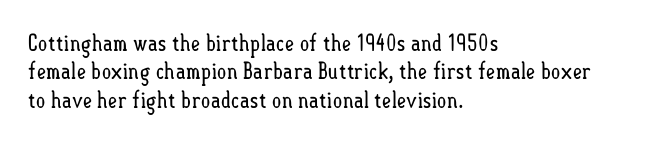
{"italic": "no", "bold": "no", "underline": "no", "align": "left", "line_spacing_ratio": 1.23, "letter_spacing": "normal", "letter_spacing_em": 0.0, "glyph_px": 23}
